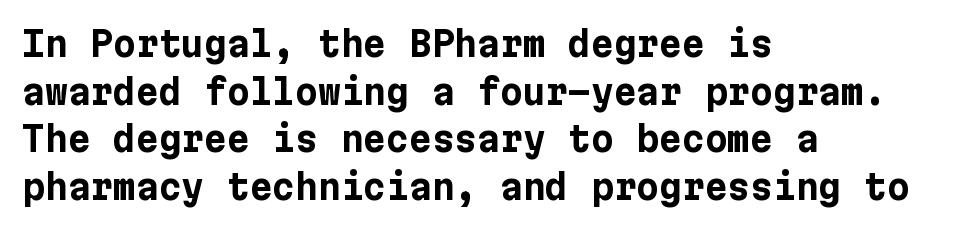
The image shows 35 px bold sans-serif type, upright; set left-aligned, normal line spacing (1.36x), normal letter spacing, not underlined; low stroke contrast and a medium x-height.
